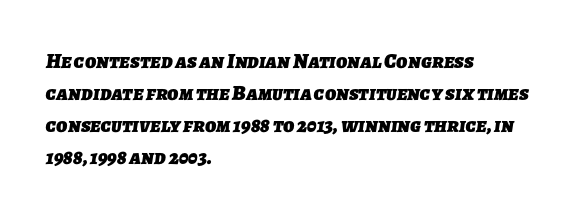
{"bold": "yes", "underline": "no", "align": "left", "line_spacing": "normal", "line_spacing_ratio": 1.52, "letter_spacing": "normal", "letter_spacing_em": 0.0, "glyph_px": 21}
